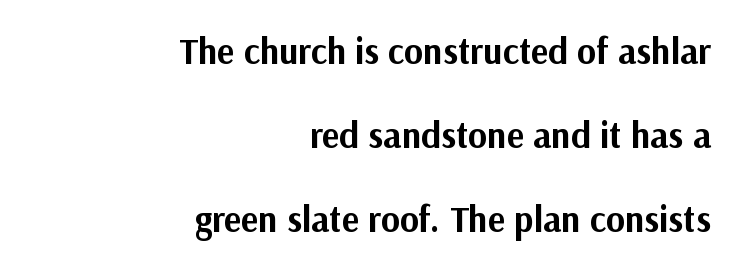
The image shows 36 px bold sans-serif type, upright; set right-aligned, loose line spacing (2.34x), normal letter spacing, not underlined; medium stroke contrast and a medium x-height.
